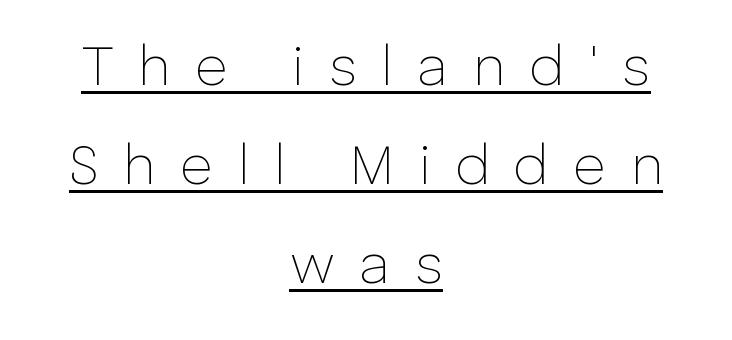
Does the type have serifs? No, each stem ends abruptly. Characters follow at a spacing far wider than the type designer built in. Each stroke keeps to a modest, everyday thickness or less. Notice how the passage keeps no hard edge, just a central spine. This sample carries an underscore along the baseline area. The passage shown is typed in a proportional face where columns would drift.
